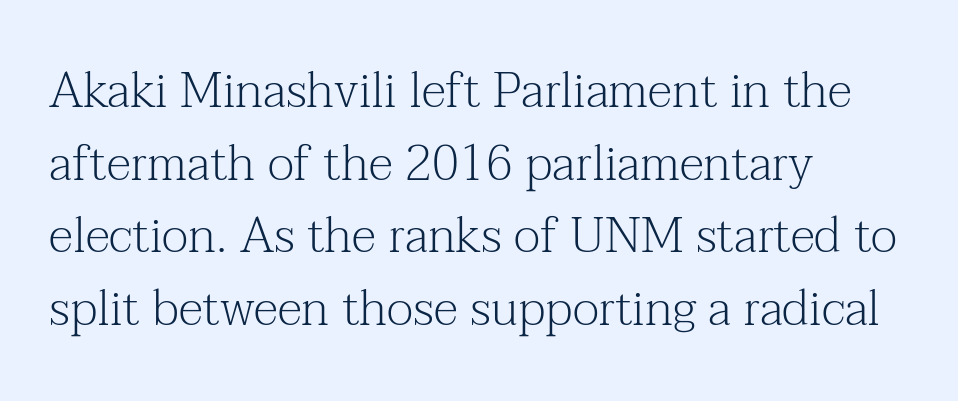
The image shows 49 px light serif type, upright; set left-aligned, normal line spacing (1.48x), normal letter spacing, not underlined; medium stroke contrast and a medium x-height.
